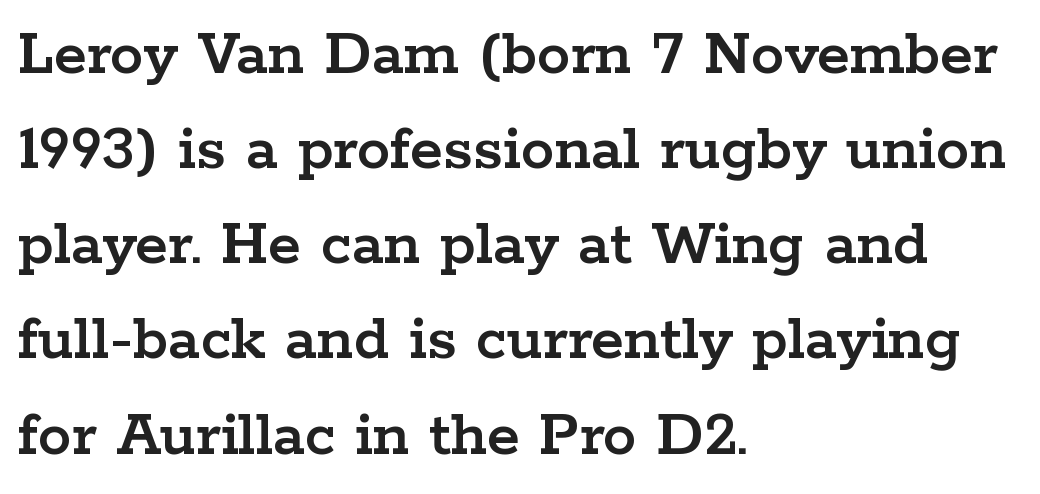
The image shows 67 px wide serif type, upright; set left-aligned, normal line spacing (1.42x), normal letter spacing, not underlined; low stroke contrast and a medium x-height.
